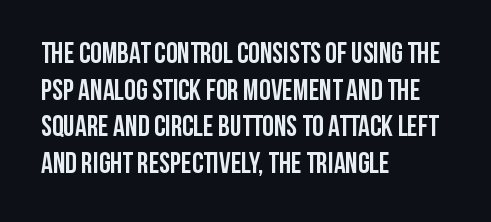
Heavy, bold letterforms. The type sits square on the baseline with zero lean. Reading down the block, your eye returns to a fixed left position each line. The words here are not underlined. Default kerning and tracking; the words read as compact shapes.
